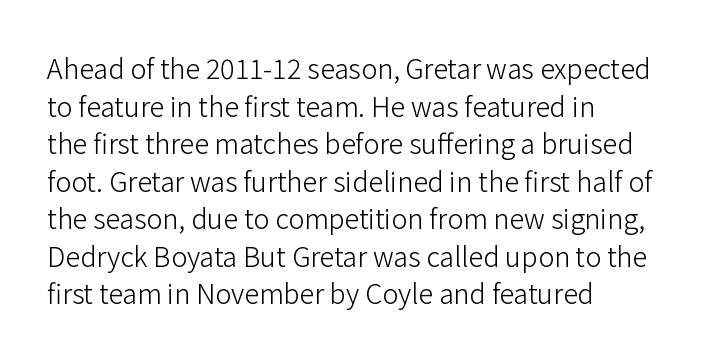
Q: Is the text bold? A: No.
Q: Is the text italic (slanted)? A: No, it is upright.
Q: Is the text underlined? A: No.
Q: How is the paragraph aligned? A: Left-aligned.
Q: Is the spacing between letters normal or unusually wide? A: Normal.
Q: Is the spacing between lines tight, normal or loose? A: Normal.
